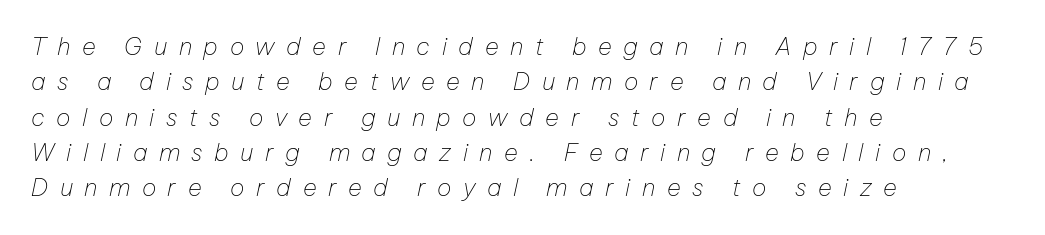
The image shows 24 px text type, italic (leaning right); set left-aligned, normal line spacing (1.47x), unusually wide letter spacing (+0.48 em), not underlined.
